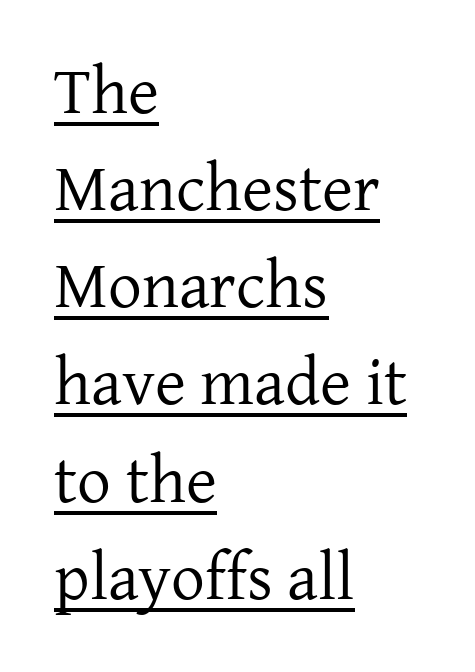
{"serif": "yes", "italic": "no", "bold": "no", "weight": "regular", "width": "normal", "stroke_contrast": "low", "x_height": "medium", "monospaced": "no", "underline": "yes", "align": "left", "line_spacing": "normal", "line_spacing_ratio": 1.45, "letter_spacing": "normal", "letter_spacing_em": 0.0, "glyph_px": 67}
